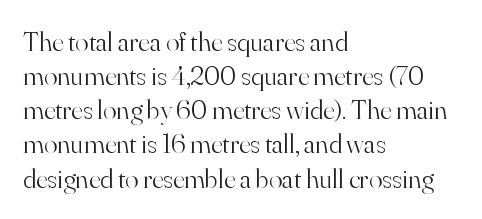
The image shows 28 px light serif type, upright; set left-aligned, line spacing 1.22x, normal letter spacing, not underlined; high stroke contrast and a small x-height.
